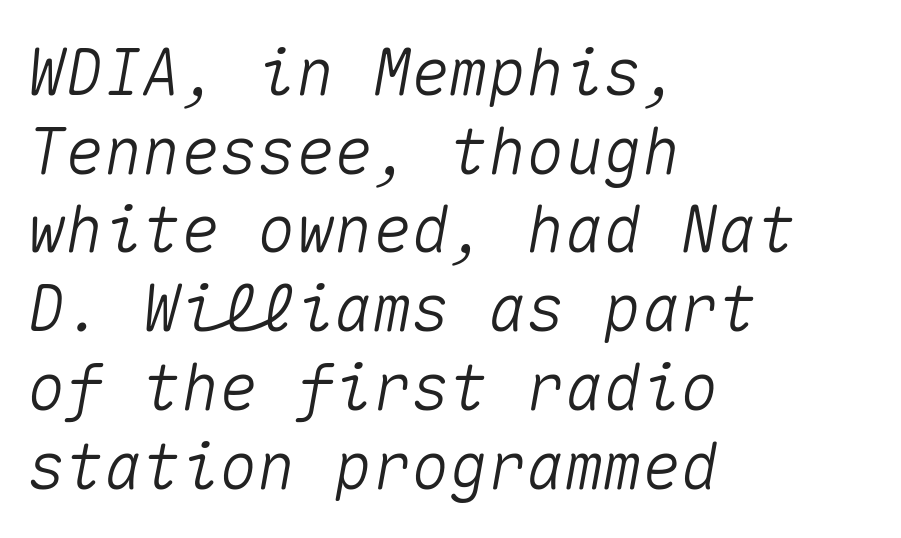
Q: Is the text italic (slanted)? A: Yes, it leans right by about 10 degrees.
Q: Is the text underlined? A: No.
Q: How is the paragraph aligned? A: Left-aligned.
Q: Is the spacing between letters normal or unusually wide? A: Normal.
Q: Width (condensed, normal, or wide)? A: Normal.
Q: Stroke contrast? A: Medium.
Q: x-height? A: Medium.
Q: Monospaced? A: Yes.
